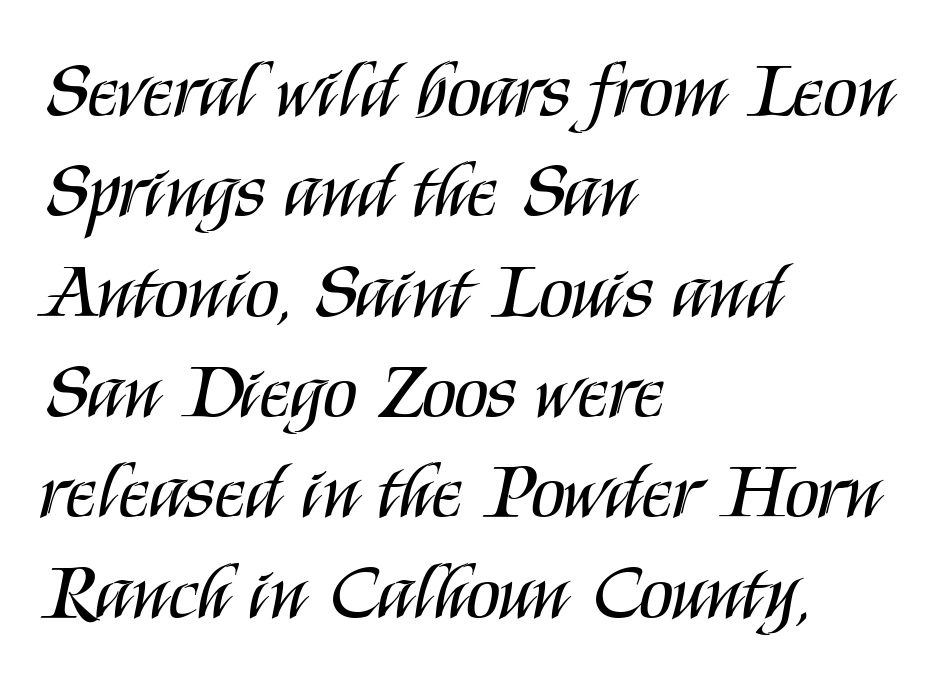
Q: Is the text bold? A: No.
Q: Is the text italic (slanted)? A: Yes.
Q: Is the typeface a serif or a sans-serif typeface? A: Sans-serif.
Q: Is the text underlined? A: No.
Q: How is the paragraph aligned? A: Left-aligned.
Q: Is the spacing between letters normal or unusually wide? A: Normal.
Q: Is the spacing between lines tight, normal or loose? A: Normal.
Q: Width (condensed, normal, or wide)? A: Condensed.
Q: Stroke contrast? A: Medium.
Q: x-height? A: Large.
Q: Monospaced? A: No.
